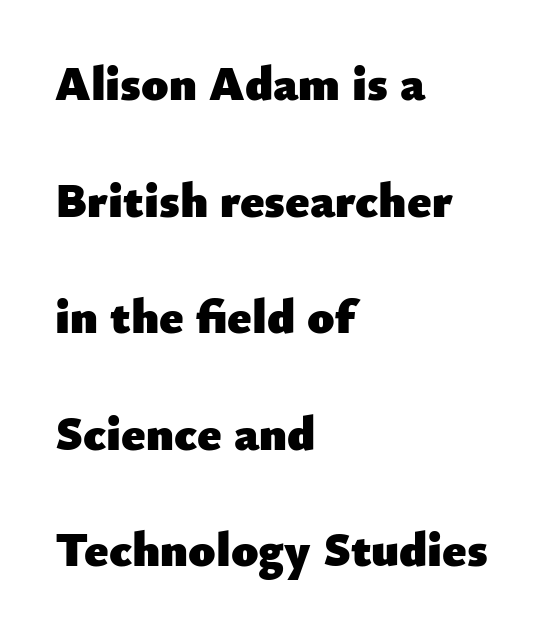
The image shows 49 px heavy sans-serif type, upright; set left-aligned, loose line spacing (2.38x), normal letter spacing, not underlined; low stroke contrast and a small x-height.
